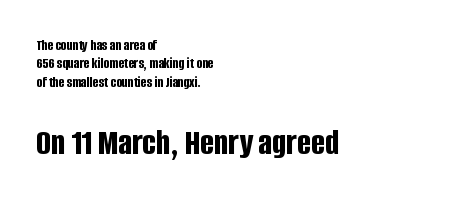
The image shows 37 px bold, condensed sans-serif type, upright; set left-aligned, line spacing 1.22x, normal letter spacing, not underlined; the second (bottom) block is 2.47x larger; low stroke contrast and a large x-height.
